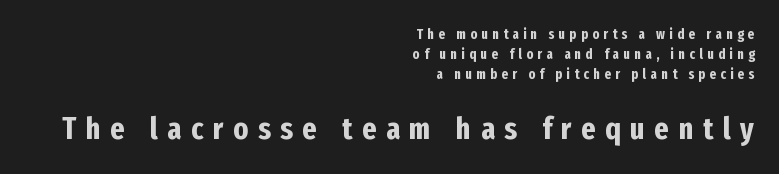
Q: Is the text bold? A: Yes.
Q: Is the text italic (slanted)? A: No, it is upright.
Q: Is the typeface a serif or a sans-serif typeface? A: Sans-serif.
Q: Is the text underlined? A: No.
Q: How is the paragraph aligned? A: Right-aligned.
Q: Is the spacing between letters normal or unusually wide? A: Unusually wide.
Q: Is the spacing between lines tight, normal or loose? A: Normal.
Q: Which block of text is set in a larger size, the first (top) or the second (bottom)? A: The second (bottom) one.
Q: Width (condensed, normal, or wide)? A: Condensed.
Q: Stroke contrast? A: Low.
Q: x-height? A: Medium.
Q: Monospaced? A: No.
